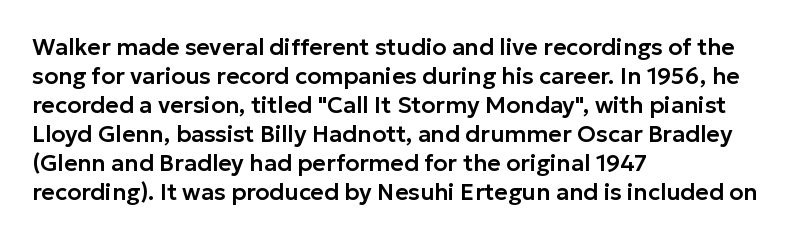
Posture: straight, roman, zero tilt. The passage shown is not underscored anywhere. The rendering anchors every line to the left-hand side. The gaps between neighbouring characters are ordinary and unremarkable.
